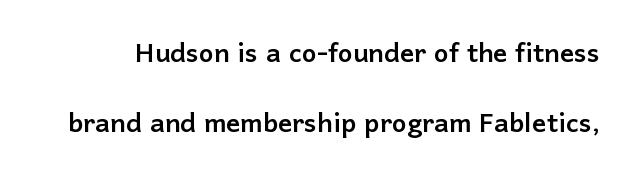
{"serif": "no", "italic": "no", "width": "normal", "stroke_contrast": "low", "x_height": "medium", "monospaced": "no", "underline": "no", "line_spacing": "loose", "line_spacing_ratio": 1.99, "letter_spacing": "normal", "letter_spacing_em": 0.0, "glyph_px": 35}
